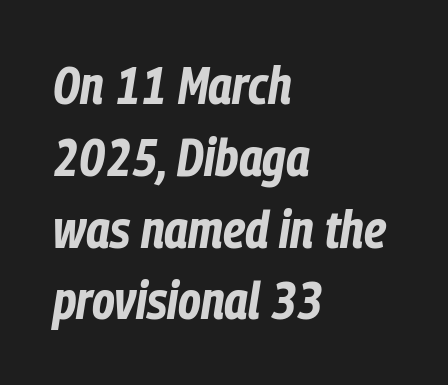
The text block is weighted toward the left margin, trailing off unevenly rightward. Rule under the text: the space is simply empty. The letters are bold, with thick, heavy strokes. Is the type slanted? Yes — the strokes lean at a clear angle. A normal amount of white space separates one row of letters from the next.
